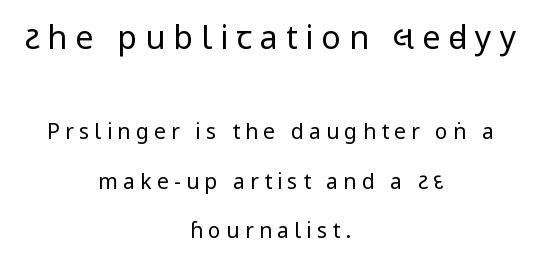
The image shows 32 px regular-weight, condensed sans-serif type, upright; set centered, loose line spacing (2.34x), unusually wide letter spacing (+0.25 em), not underlined; the first (top) block is 1.52x larger; low stroke contrast and a large x-height.
